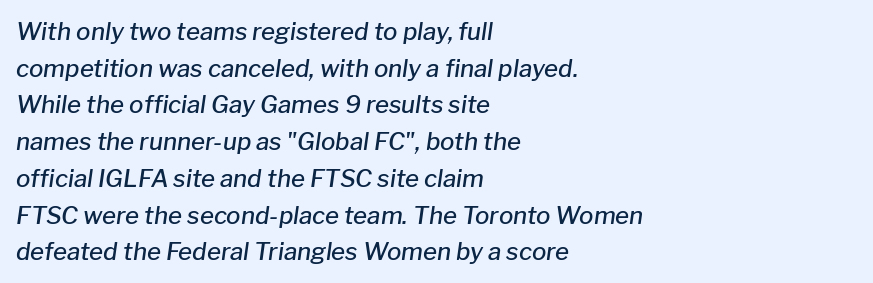
The image shows 24 px text type, italic (leaning right); set left-aligned, normal line spacing (1.53x), normal letter spacing, not underlined.
